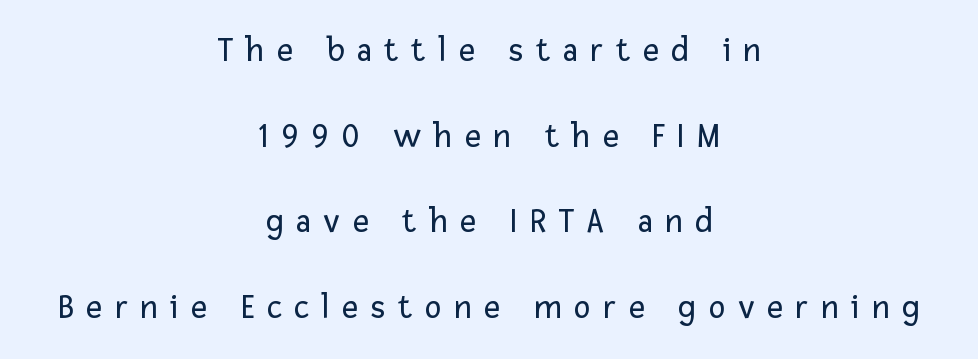
Underlining? Definitely not there. Here the designer chose a conventional face with non-uniform glyph widths. The paragraph shown floats in the horizontal middle. The lettering stays uniformly vertical, giving the passage a roman look. Letterform terminals end flat and unadorned throughout the passage.
